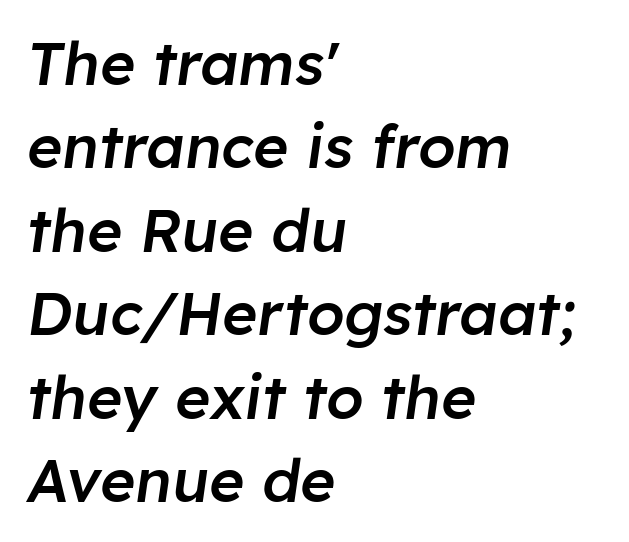
Q: Is the text bold? A: Semi-bold.
Q: Is the text italic (slanted)? A: Yes, it leans right by about 8 degrees.
Q: Is the text underlined? A: No.
Q: How is the paragraph aligned? A: Left-aligned.
Q: Is the spacing between letters normal or unusually wide? A: Normal.
Q: Is the spacing between lines tight, normal or loose? A: Normal.
Q: Width (condensed, normal, or wide)? A: Normal.
Q: Stroke contrast? A: Low.
Q: x-height? A: Medium.
Q: Monospaced? A: No.
